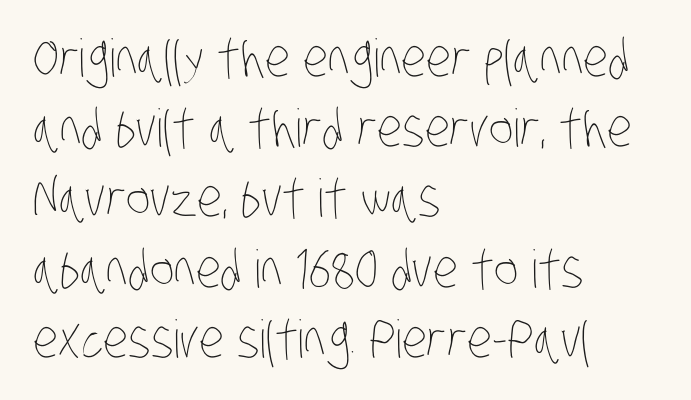
Q: Is the text bold? A: No.
Q: Is the text underlined? A: No.
Q: How is the paragraph aligned? A: Left-aligned.
Q: Is the spacing between letters normal or unusually wide? A: Normal.
Q: Is the spacing between lines tight, normal or loose? A: Normal.
Q: Width (condensed, normal, or wide)? A: Condensed.
Q: Stroke contrast? A: Low.
Q: x-height? A: Large.
Q: Monospaced? A: No.
